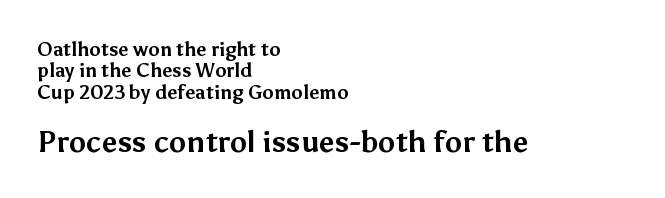
Q: Is the text bold? A: Yes.
Q: Is the text italic (slanted)? A: No, it is upright.
Q: Is the typeface a serif or a sans-serif typeface? A: Sans-serif.
Q: Is the text underlined? A: No.
Q: How is the paragraph aligned? A: Left-aligned.
Q: Is the spacing between letters normal or unusually wide? A: Normal.
Q: Is the spacing between lines tight, normal or loose? A: Tight.
Q: Which block of text is set in a larger size, the first (top) or the second (bottom)? A: The second (bottom) one.
Q: Width (condensed, normal, or wide)? A: Normal.
Q: Stroke contrast? A: Medium.
Q: x-height? A: Medium.
Q: Monospaced? A: No.
